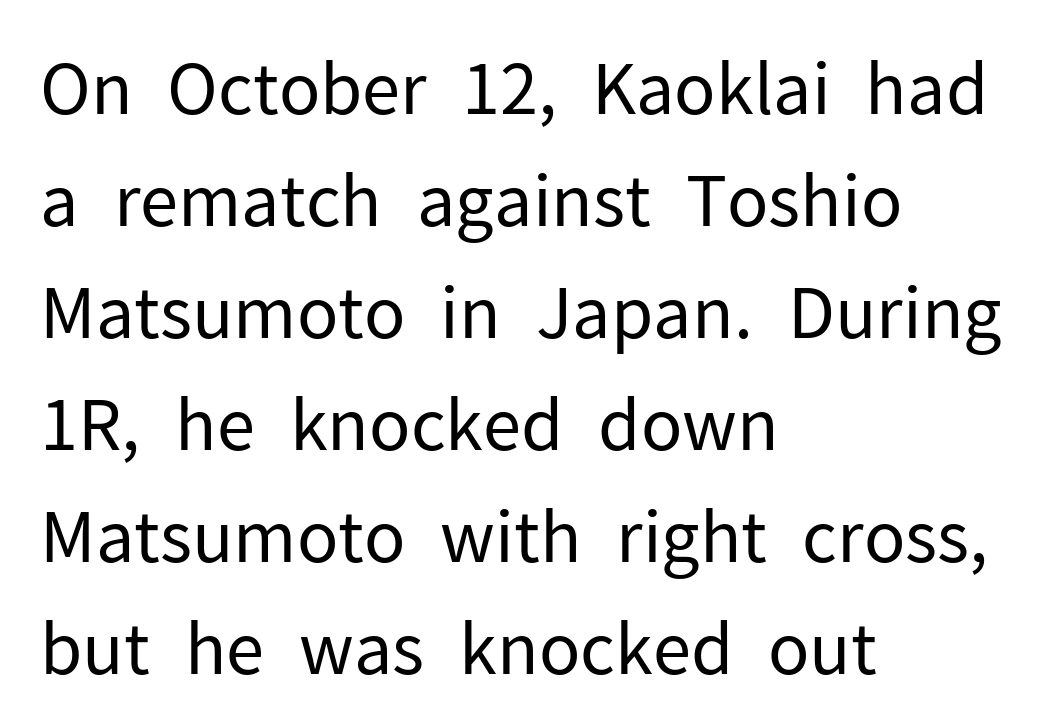
Underline: absent. Spacing verdict: proportional, widths tailored to each character. Tracking value appears to be zero — textbook default spacing. A quiet, ordinary-to-light weight characterises the typeface. Ordinary non-slanted type is in use. How would I describe the line gaps? Plain and ordinary.
